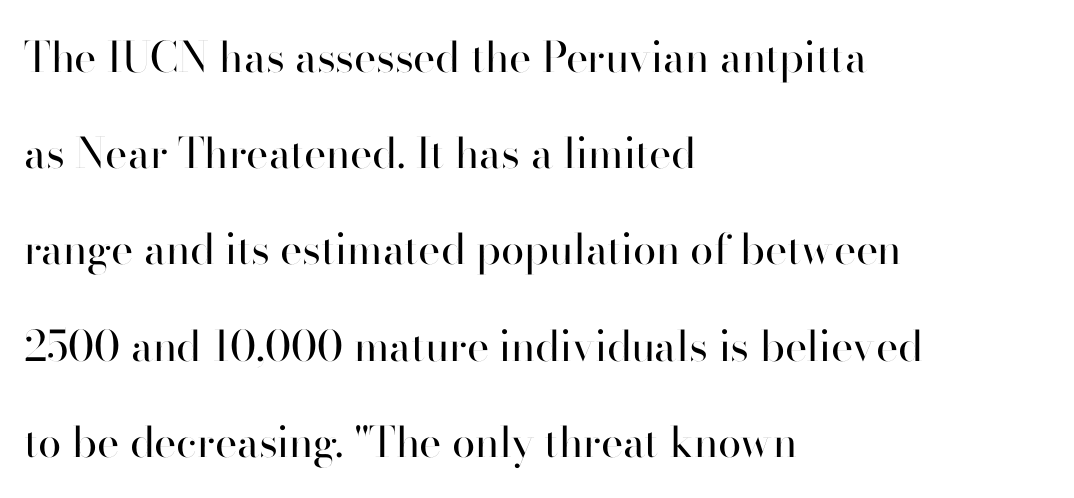
The image shows 42 px regular-weight sans-serif type, upright; set left-aligned, loose line spacing (2.29x), normal letter spacing, not underlined; high stroke contrast and a small x-height.
